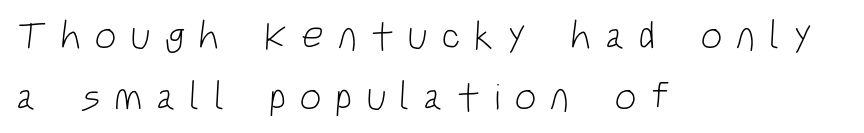
{"serif": "no", "bold": "no", "weight": "light", "width": "condensed", "stroke_contrast": "low", "x_height": "large", "monospaced": "no", "underline": "no", "align": "left", "line_spacing": "normal", "line_spacing_ratio": 1.56, "letter_spacing": "wide", "letter_spacing_em": 0.35, "glyph_px": 39}
